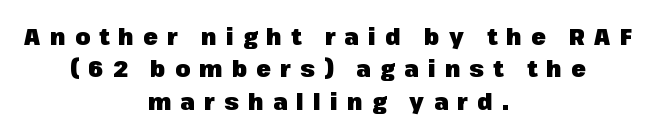
{"italic": "no", "bold": "yes", "underline": "no", "align": "center", "line_spacing": "normal", "line_spacing_ratio": 1.35, "letter_spacing": "wide", "letter_spacing_em": 0.38, "glyph_px": 24}
